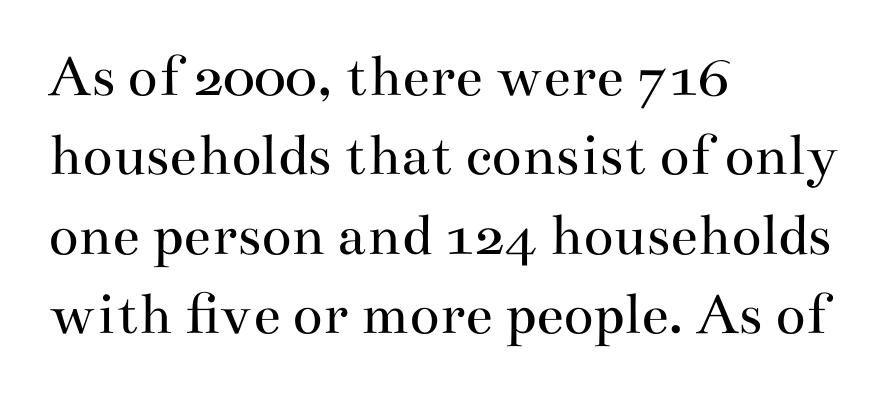
The image shows 62 px regular-weight, wide serif type, upright; set left-aligned, normal line spacing (1.28x), normal letter spacing, not underlined; medium stroke contrast and a small x-height.
